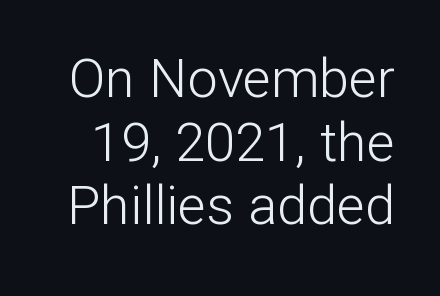
{"serif": "no", "italic": "no", "bold": "no", "weight": "light", "width": "normal", "stroke_contrast": "low", "x_height": "medium", "monospaced": "no", "underline": "no", "line_spacing_ratio": 1.18, "letter_spacing": "normal", "letter_spacing_em": 0.0, "glyph_px": 54}
